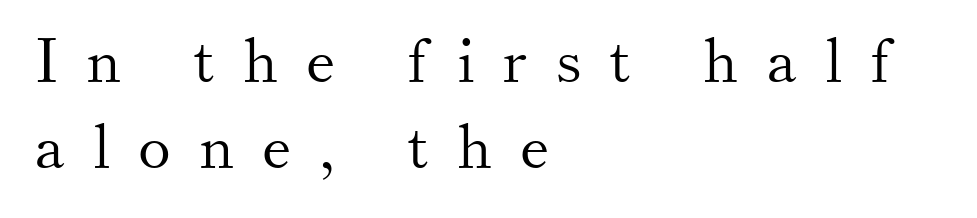
Q: Is the text bold? A: No.
Q: Is the text italic (slanted)? A: No, it is upright.
Q: Is the typeface a serif or a sans-serif typeface? A: Serif.
Q: Is the text underlined? A: No.
Q: How is the paragraph aligned? A: Left-aligned.
Q: Is the spacing between letters normal or unusually wide? A: Unusually wide.
Q: Is the spacing between lines tight, normal or loose? A: Normal.
Q: Width (condensed, normal, or wide)? A: Normal.
Q: Stroke contrast? A: Medium.
Q: x-height? A: Small.
Q: Monospaced? A: No.
